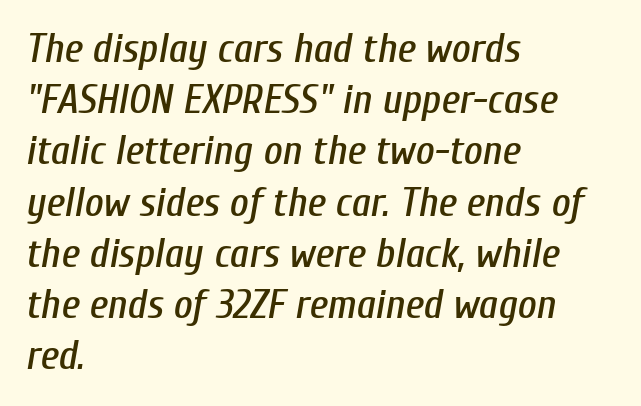
In terms of leading, this rendering sits right in the middle. Is the type slanted? Yes — the strokes lean at a clear angle. What stands out about the letter spacing? Nothing — it is the standard amount. Underline: absent. In CSS terms this would be text-align: left.
